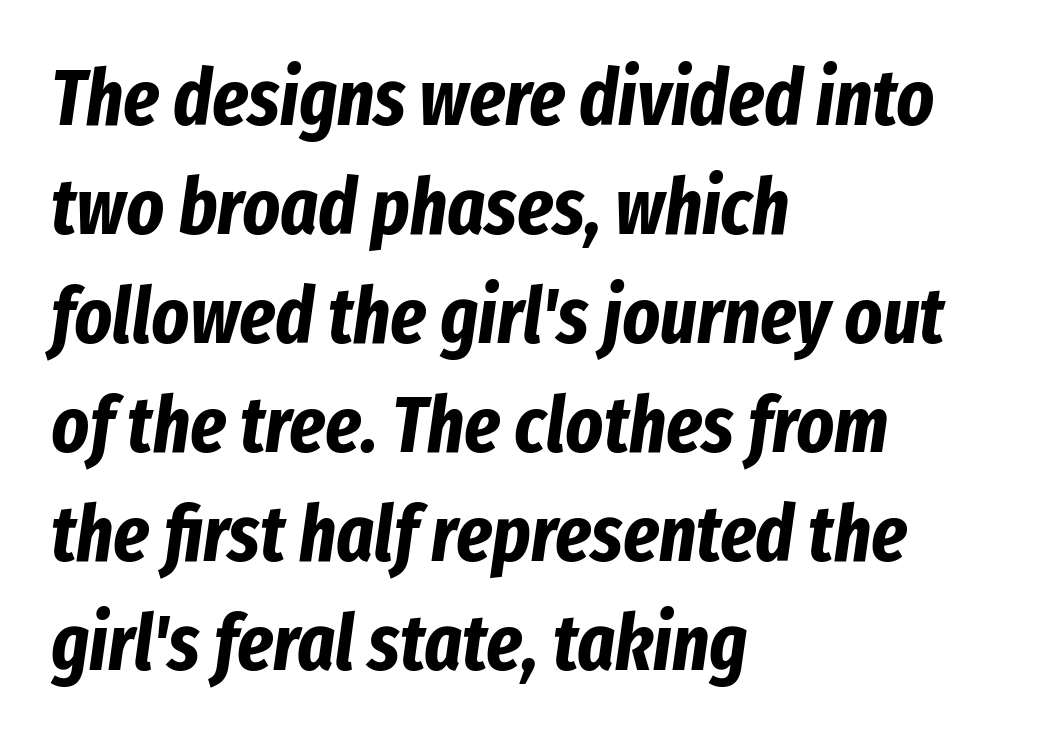
Words appear dense and cohesive because spacing is normal. Honestly, there is no underline to notice here at all. Typographic density is high because the face is bold. Emphasis-style slanted type is in use.
